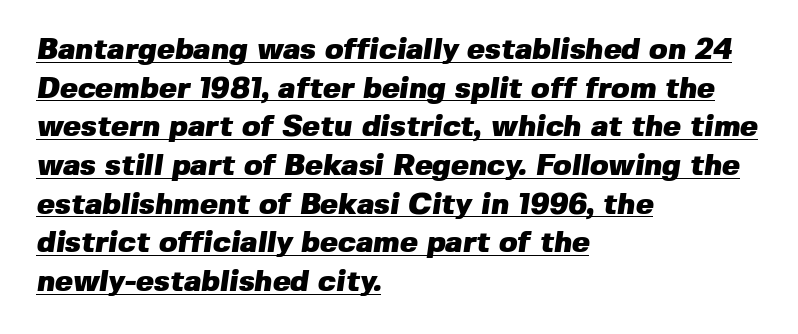
The rendering shows plain stroke endings on the letterforms — a sans-serif design. Does the copy run flush right? No — it runs flush left. Varying glyph widths throughout — classic text-font behaviour. How would I describe the line gaps? Plain and ordinary.
